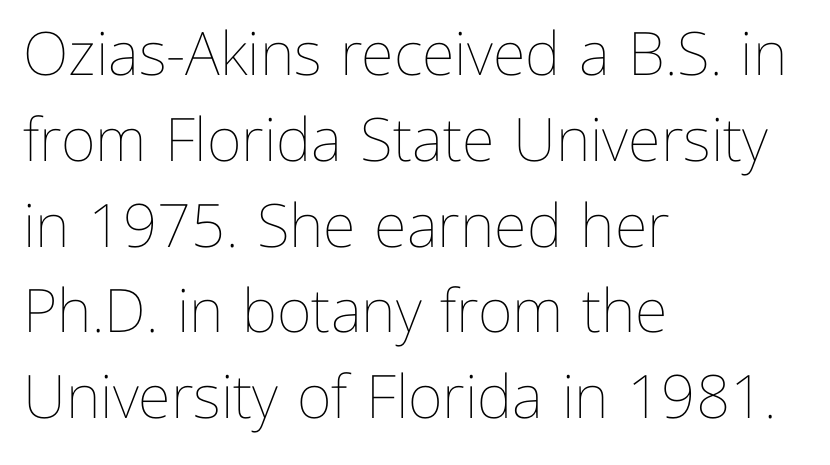
{"italic": "no", "bold": "no", "weight": "thin", "width": "normal", "stroke_contrast": "low", "x_height": "medium", "monospaced": "no", "underline": "no", "align": "left", "line_spacing": "normal", "line_spacing_ratio": 1.43, "letter_spacing": "normal", "letter_spacing_em": 0.0, "glyph_px": 60}
